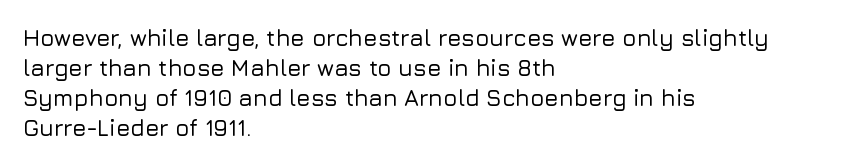
Q: Is the text italic (slanted)? A: No, it is upright.
Q: Is the text underlined? A: No.
Q: How is the paragraph aligned? A: Left-aligned.
Q: Is the spacing between letters normal or unusually wide? A: Normal.
Q: Is the spacing between lines tight, normal or loose? A: Normal.
